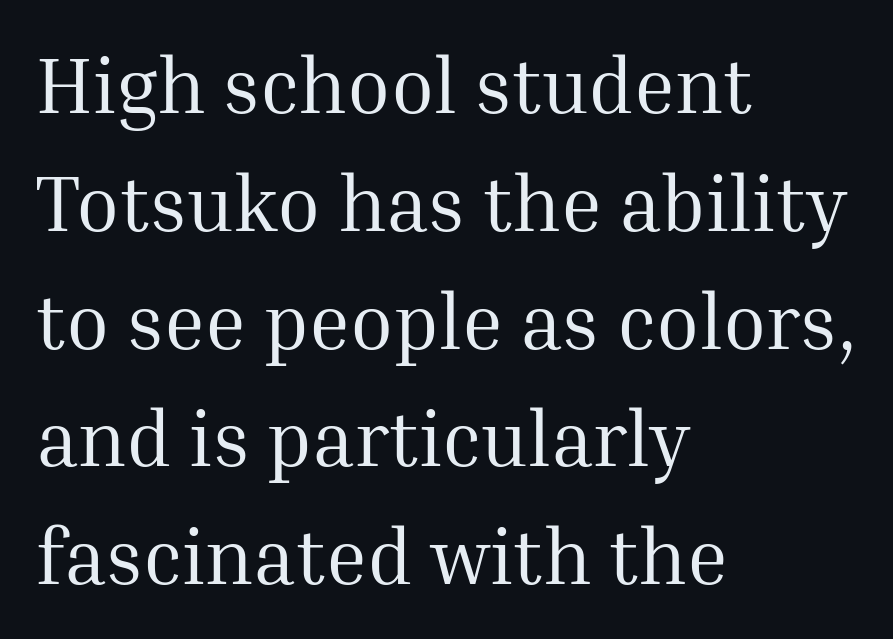
{"serif": "yes", "italic": "no", "bold": "no", "weight": "regular", "width": "normal", "stroke_contrast": "medium", "x_height": "medium", "monospaced": "no", "underline": "no", "align": "left", "line_spacing": "normal", "line_spacing_ratio": 1.51, "letter_spacing": "normal", "letter_spacing_em": 0.0, "glyph_px": 78}
